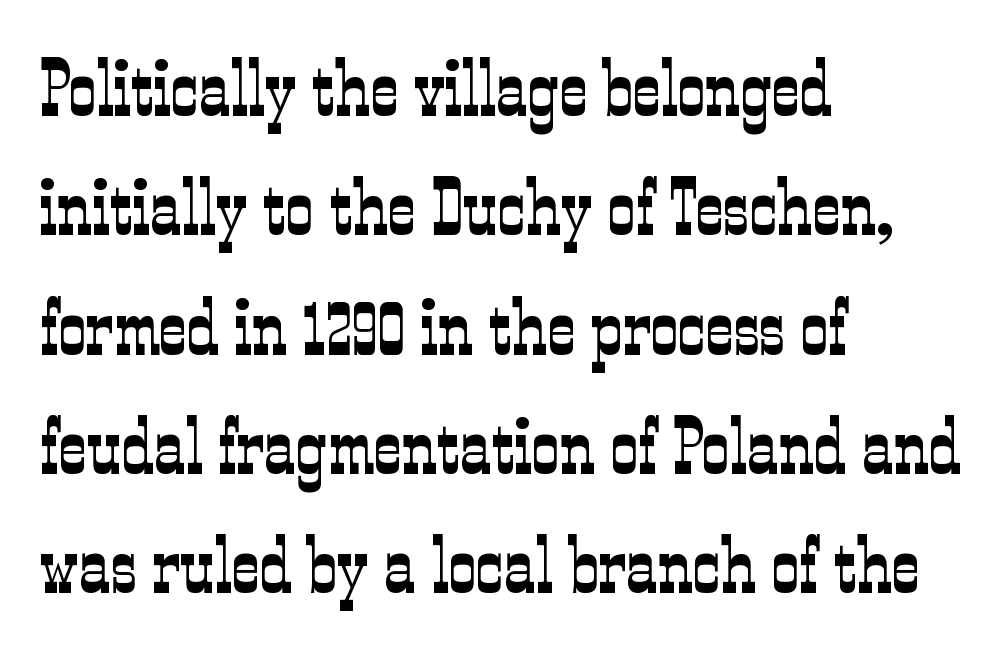
The image shows 78 px light, condensed serif type, upright; set left-aligned, normal line spacing (1.53x), normal letter spacing, not underlined; low stroke contrast and a medium x-height.
